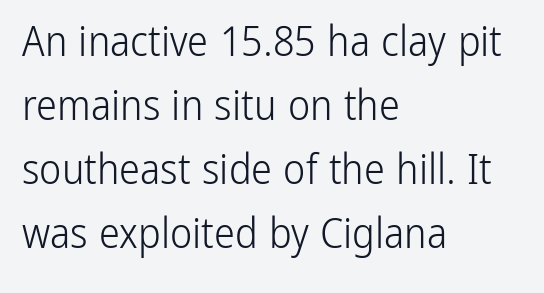
The image shows 42 px light, condensed sans-serif type, upright; set left-aligned, normal line spacing (1.52x), normal letter spacing, not underlined; low stroke contrast and a medium x-height.
